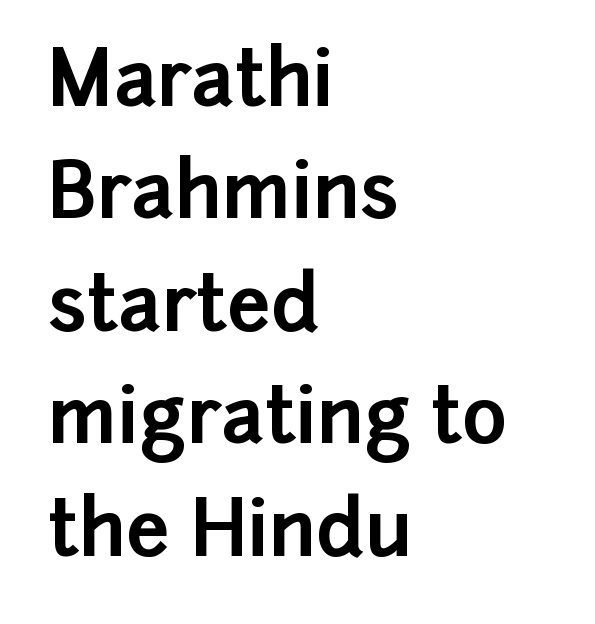
Note the varied advance widths — an 'i' is clearly narrower than an 'm'. Each new line begins a customary step beneath the previous one. What kind of face is this? One without serifs — a sans. Is the type bold? Yes — the strokes are clearly thick and heavy. Unlike italic type, these characters show no tilt at all. What stands out about the letter spacing? Nothing — it is the standard amount.
